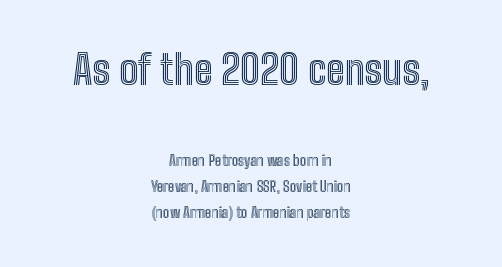
{"italic": "no", "width": "condensed", "x_height": "medium", "monospaced": "no", "underline": "no", "align": "center", "line_spacing_ratio": 1.87, "letter_spacing": "normal", "letter_spacing_em": 0.0, "larger_block": "first", "size_ratio": 2.86, "glyph_px": 40}
